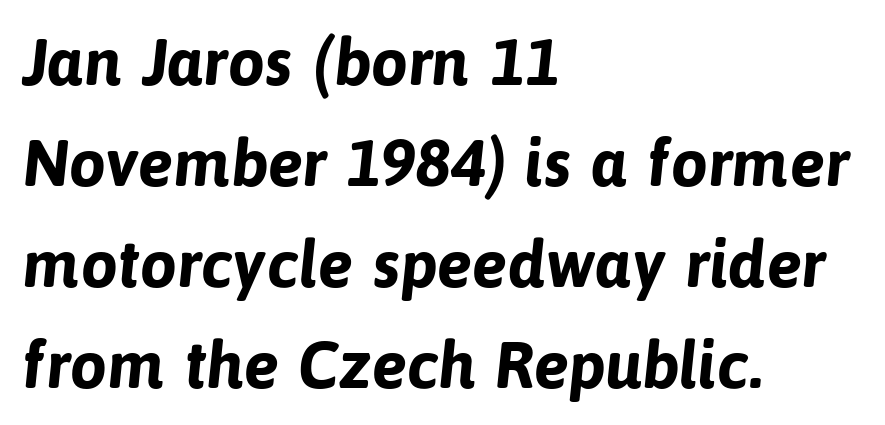
The image shows 66 px bold sans-serif type; set left-aligned, normal line spacing (1.53x), normal letter spacing, not underlined; low stroke contrast and a medium x-height.
